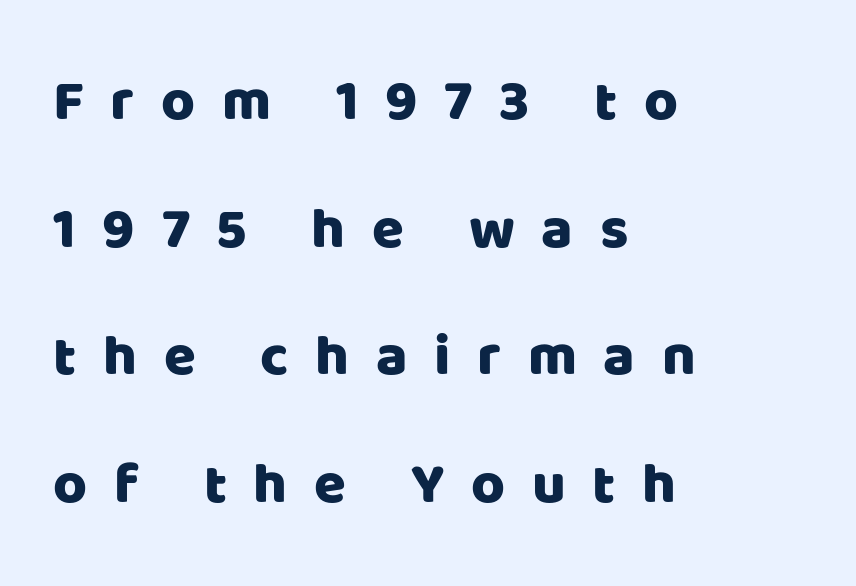
Plain, unruled lines of type. The letters stand straight up with perfectly vertical stems. Spacing verdict: proportional, widths tailored to each character. These lines have a slow, spaced-out rhythm from letter to letter.
